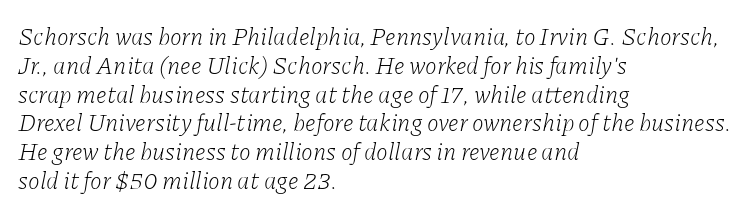
The image shows 24 px text type, italic (leaning right); set left-aligned, line spacing 1.2x, normal letter spacing, not underlined.
